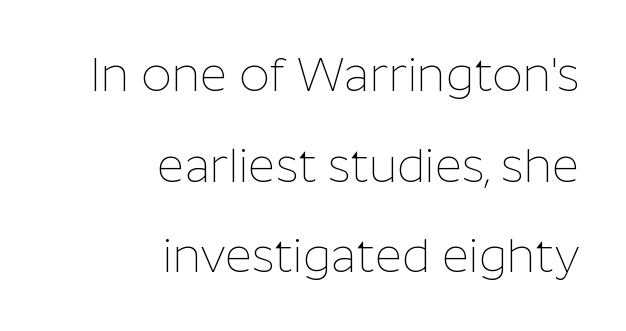
The image shows 47 px thin sans-serif type, upright; set right-aligned, loose line spacing (1.93x), normal letter spacing, not underlined; low stroke contrast and a medium x-height.
